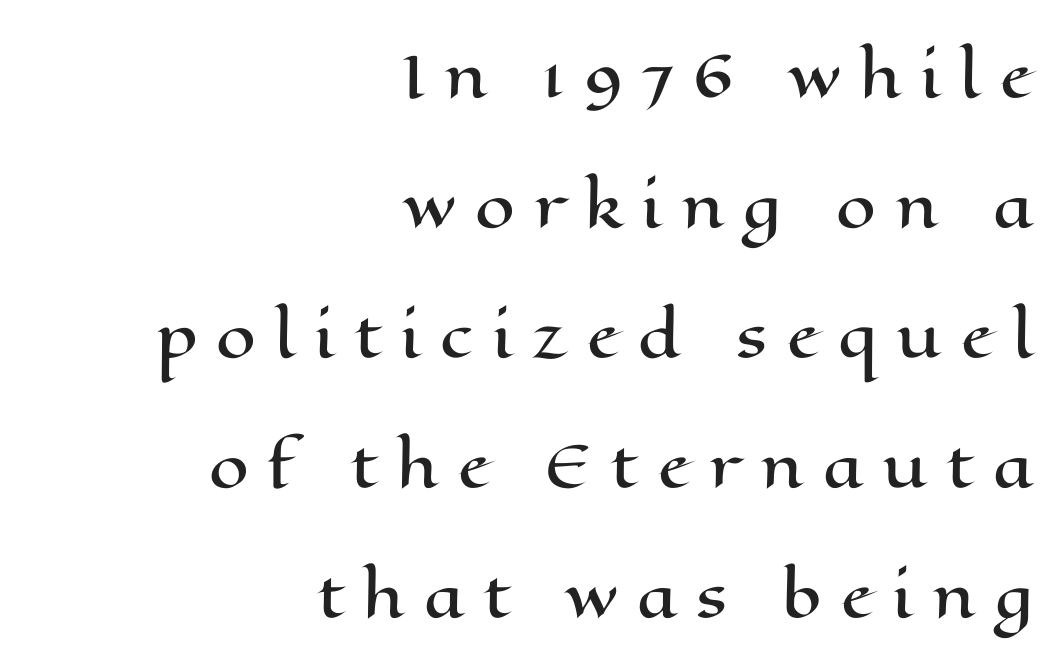
{"italic": "no", "width": "wide", "stroke_contrast": "high", "x_height": "medium", "monospaced": "no", "underline": "no", "align": "right", "line_spacing": "loose", "line_spacing_ratio": 2.28, "letter_spacing": "wide", "letter_spacing_em": 0.33, "glyph_px": 57}
